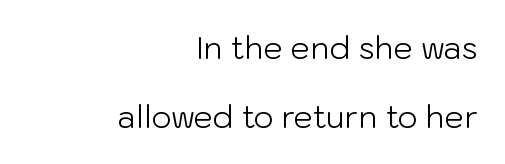
Q: Is the text bold? A: No.
Q: Is the text italic (slanted)? A: No, it is upright.
Q: Is the typeface a serif or a sans-serif typeface? A: Sans-serif.
Q: Is the text underlined? A: No.
Q: How is the paragraph aligned? A: Right-aligned.
Q: Is the spacing between letters normal or unusually wide? A: Normal.
Q: Is the spacing between lines tight, normal or loose? A: Loose.
Q: Width (condensed, normal, or wide)? A: Normal.
Q: Stroke contrast? A: Low.
Q: x-height? A: Medium.
Q: Monospaced? A: No.
